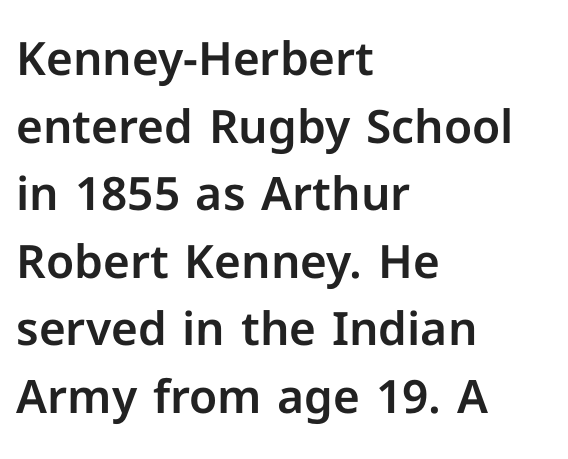
{"serif": "no", "italic": "no", "width": "normal", "stroke_contrast": "low", "x_height": "medium", "monospaced": "no", "underline": "no", "align": "left", "line_spacing": "normal", "line_spacing_ratio": 1.47, "letter_spacing": "normal", "letter_spacing_em": 0.0, "glyph_px": 46}
